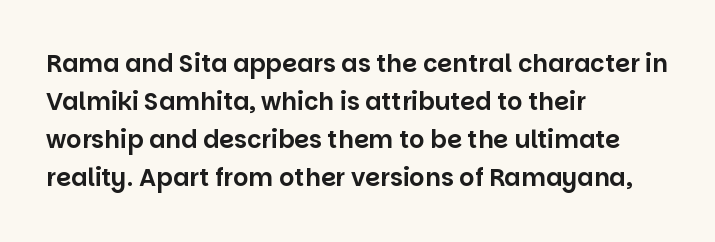
The image shows 24 px text type, upright; set left-aligned, normal line spacing (1.59x), normal letter spacing, not underlined.
